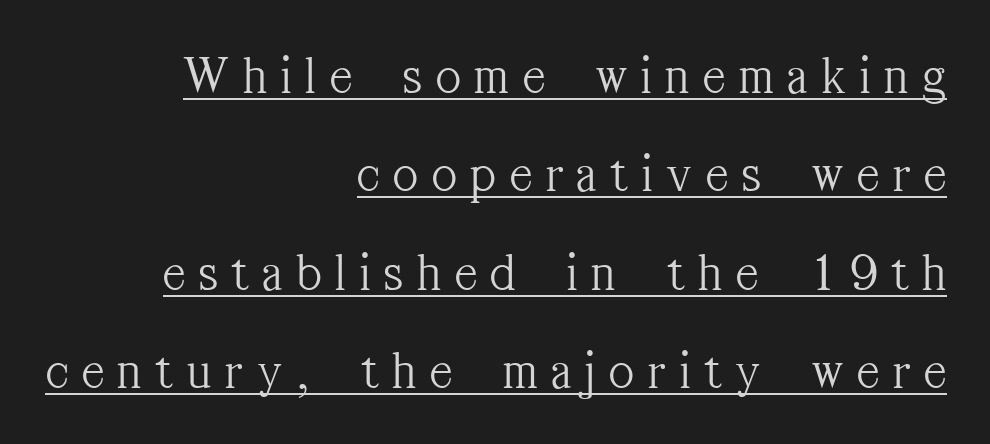
The image shows 54 px light, condensed serif type, upright; set right-aligned, line spacing 1.82x, unusually wide letter spacing (+0.26 em), underlined; medium stroke contrast and a medium x-height.
